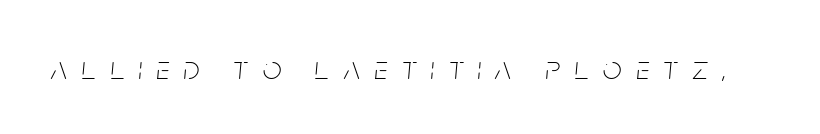
{"italic": "yes", "lean": "right", "slant_degrees": 5, "bold": "no", "weight": "thin", "width": "condensed", "stroke_contrast": "low", "x_height": "large", "monospaced": "no", "underline": "no", "letter_spacing": "wide", "letter_spacing_em": 0.43, "glyph_px": 33}
